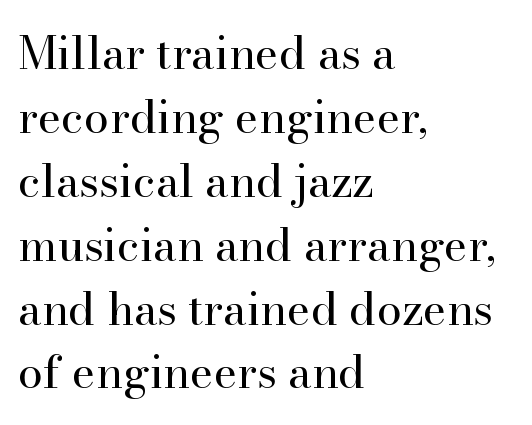
Q: Is the text bold? A: No.
Q: Is the text italic (slanted)? A: No, it is upright.
Q: Is the typeface a serif or a sans-serif typeface? A: Serif.
Q: Is the text underlined? A: No.
Q: How is the paragraph aligned? A: Left-aligned.
Q: Is the spacing between letters normal or unusually wide? A: Normal.
Q: Is the spacing between lines tight, normal or loose? A: Normal.
Q: Width (condensed, normal, or wide)? A: Normal.
Q: Stroke contrast? A: High.
Q: x-height? A: Small.
Q: Monospaced? A: No.
